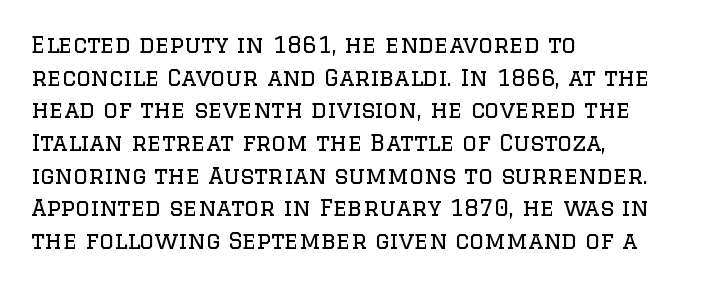
The image shows 23 px text type, upright; set left-aligned, normal line spacing (1.42x), normal letter spacing, not underlined.
